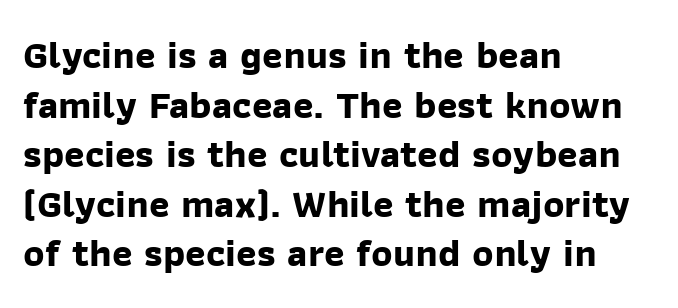
The image shows 39 px bold sans-serif type; set left-aligned, normal line spacing (1.27x), normal letter spacing, not underlined; low stroke contrast and a medium x-height.
